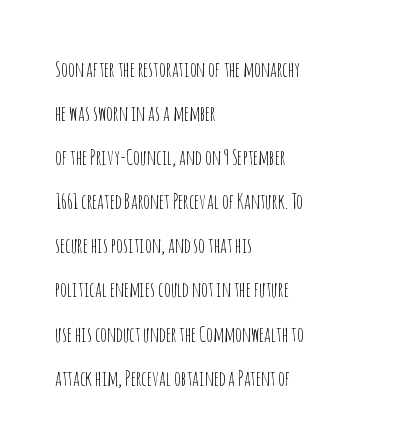
{"italic": "no", "bold": "no", "underline": "no", "align": "left", "line_spacing": "loose", "line_spacing_ratio": 2.1, "letter_spacing": "normal", "letter_spacing_em": 0.0, "glyph_px": 21}
